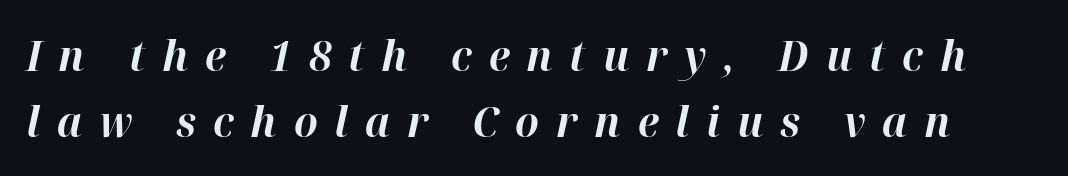
Q: Is the text bold? A: Yes.
Q: Is the text italic (slanted)? A: Yes, it leans right by about 12 degrees.
Q: Is the text underlined? A: No.
Q: Is the spacing between letters normal or unusually wide? A: Unusually wide.
Q: Is the spacing between lines tight, normal or loose? A: Normal.
Q: Width (condensed, normal, or wide)? A: Normal.
Q: Stroke contrast? A: High.
Q: x-height? A: Medium.
Q: Monospaced? A: No.
